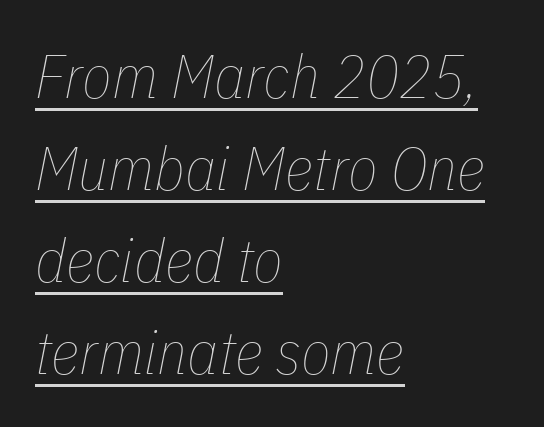
This sample has the flowing, uneven cadence of proportional lettering. The compositor pushed each line to the left boundary. Weight: in the light-to-regular range. The designer left line spacing at the default.
